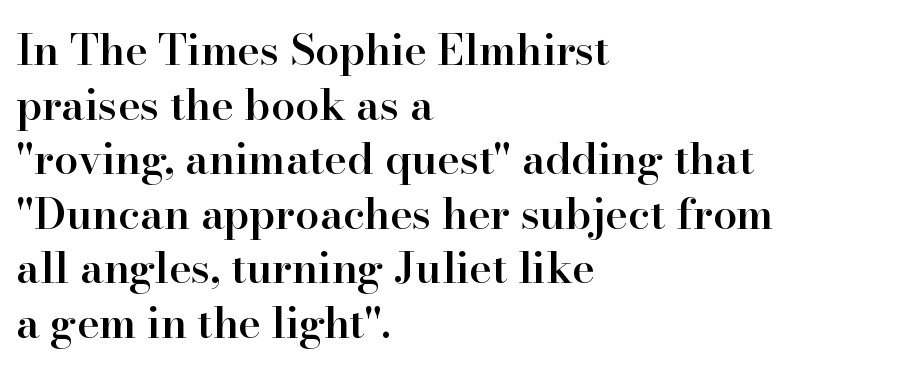
The image shows 43 px semibold serif type, upright; set left-aligned, normal line spacing (1.27x), normal letter spacing, not underlined; high stroke contrast and a small x-height.
